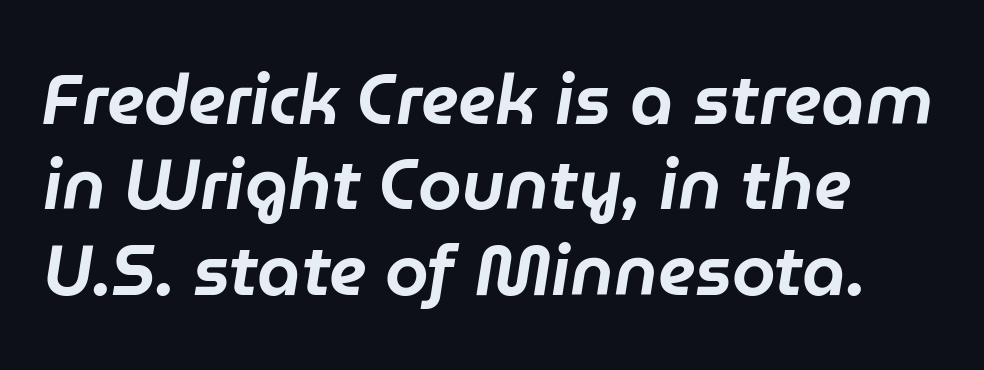
Q: Is the text italic (slanted)? A: Yes, it leans right by about 9 degrees.
Q: Is the text underlined? A: No.
Q: How is the paragraph aligned? A: Left-aligned.
Q: Is the spacing between letters normal or unusually wide? A: Normal.
Q: Width (condensed, normal, or wide)? A: Normal.
Q: Stroke contrast? A: Low.
Q: x-height? A: Medium.
Q: Monospaced? A: No.
